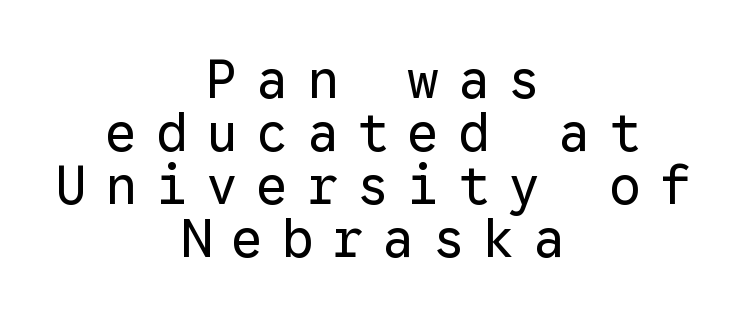
A sans-serif font was chosen for this passage. Here the designer chose a console-style face with uniform glyph widths. Cramped leading. Quick note: underline off. Nothing heavy about these letters — not bold at all.
